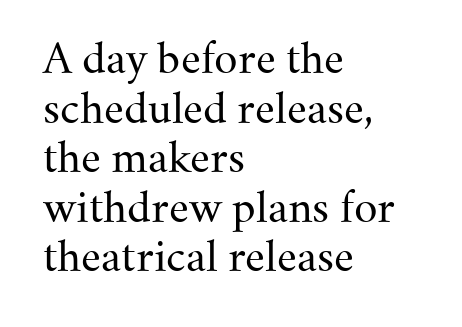
Compared with a typical body face, this is equally light or lighter still. Spacing verdict: proportional, widths tailored to each character. Teacher's note: observe the even left margin — that is flush-left alignment. A roman cut, with each character standing at attention. The specimen omits any rule beneath the text block's lines.
